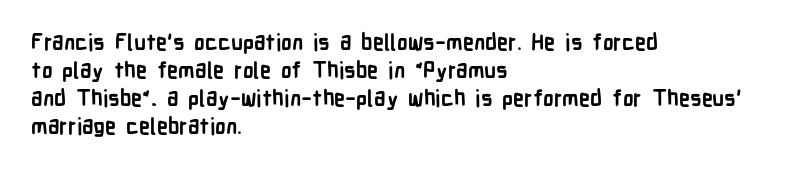
{"italic": "no", "bold": "yes", "underline": "no", "align": "left", "line_spacing": "normal", "line_spacing_ratio": 1.28, "letter_spacing": "normal", "letter_spacing_em": 0.0, "glyph_px": 22}
